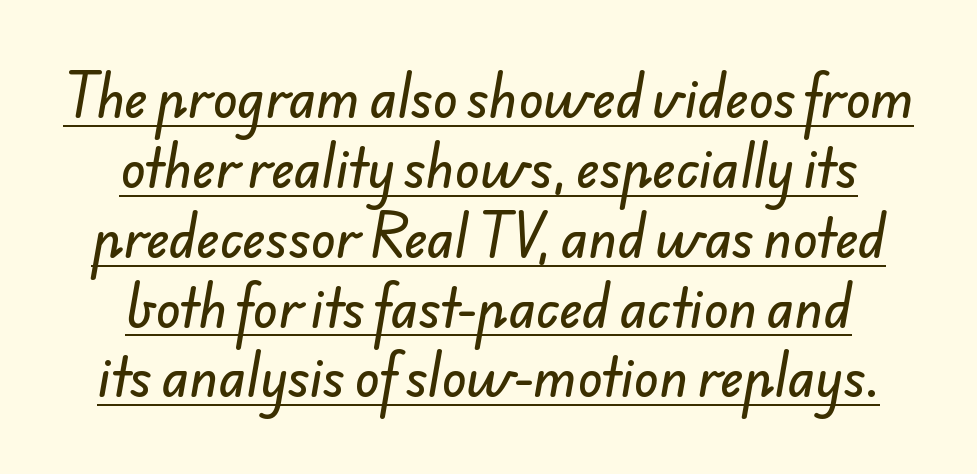
The specimen includes a rule beneath the text block's lines. The passage shown is typed in a proportional face where columns would drift. Leftover space on each line is divided equally before and after the words. Interline gaps are of average width in this sample. The rendering shows plain stroke endings on the letterforms — a sans-serif design.
